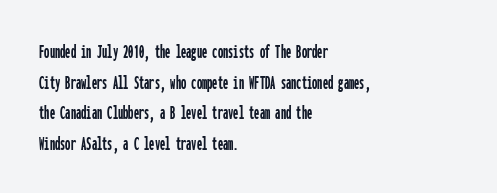
Style check: upright. Quick note: interline space is typical. This sample uses plain, unmodified letter spacing. In CSS terms this would be text-align: left.
